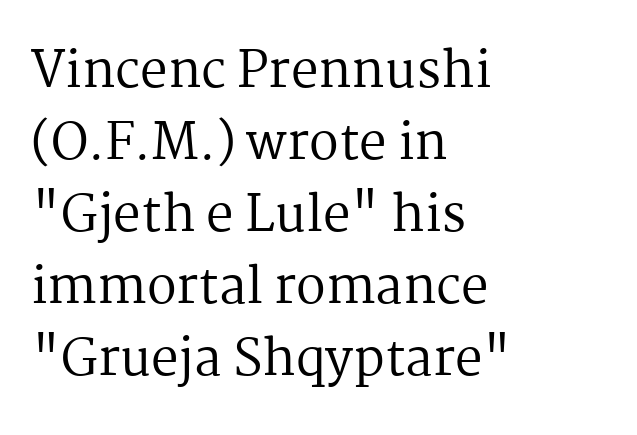
{"serif": "yes", "italic": "no", "bold": "no", "weight": "regular", "width": "normal", "stroke_contrast": "medium", "x_height": "medium", "monospaced": "no", "underline": "no", "align": "left", "line_spacing": "normal", "line_spacing_ratio": 1.47, "letter_spacing": "normal", "letter_spacing_em": 0.0, "glyph_px": 49}
